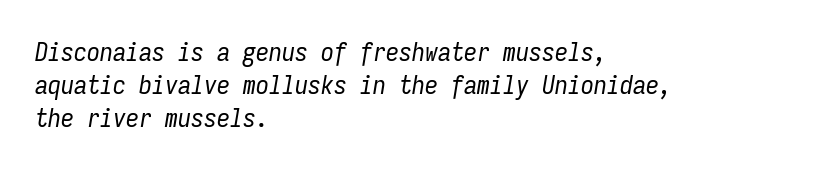
{"italic": "yes", "lean": "right", "slant_degrees": 9, "bold": "no", "underline": "no", "align": "left", "line_spacing": "normal", "line_spacing_ratio": 1.27, "letter_spacing": "normal", "letter_spacing_em": 0.0, "glyph_px": 26}
